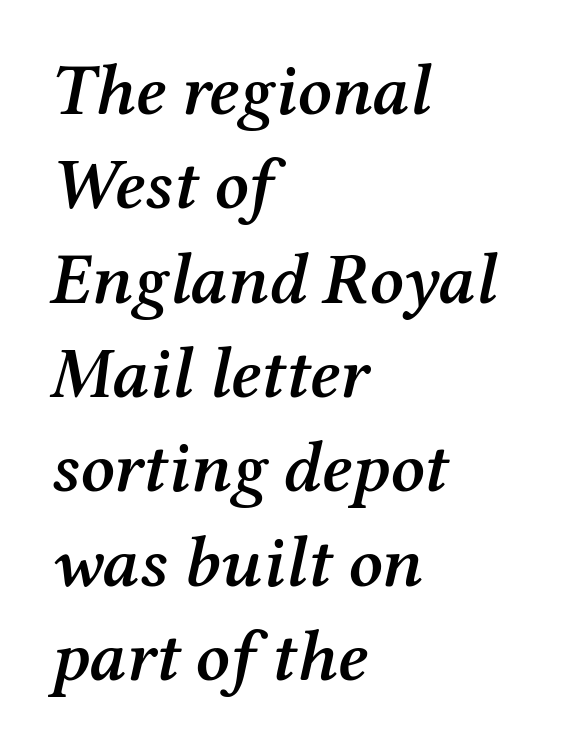
Emphasis by weight is partial: semibold. Words float on clear page, feet unadorned. Are there feet on the stems? There are — it's a serif. The type is set solid horizontally, with unmodified tracking. The rendering uses natural spacing where letterforms have individual widths.
